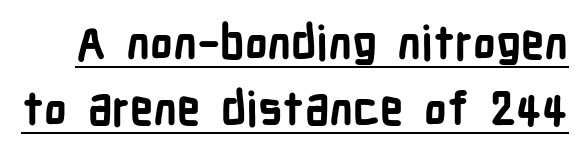
The image shows 46 px bold, condensed sans-serif type, upright; set normal line spacing (1.44x), normal letter spacing, underlined; low stroke contrast and a medium x-height.
